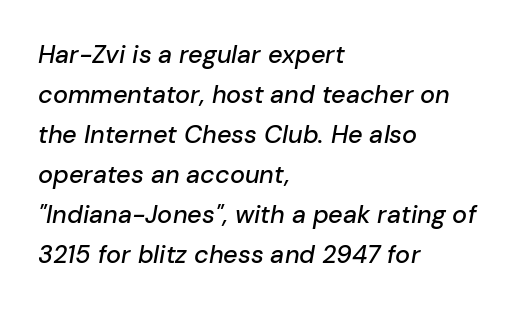
{"italic": "yes", "lean": "right", "slant_degrees": 10, "underline": "no", "align": "left", "line_spacing": "normal", "line_spacing_ratio": 1.6, "letter_spacing": "normal", "letter_spacing_em": 0.0, "glyph_px": 25}
